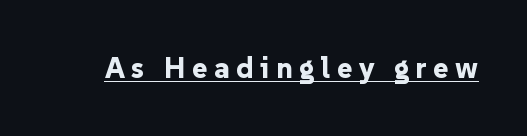
Looks like regular typesetting: each glyph gets only the width it needs. Tracking value appears strongly positive — letters spread wide. Emphasis by weight is at full strength: bold. Quick note: not italic, upright. The text was rendered using a sans face with plain stroke endings. Like a heading marked for emphasis, these lines bear an underscore.
